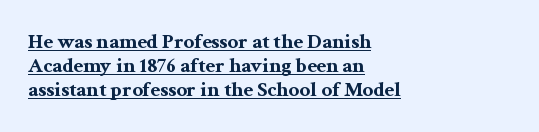
Q: Is the text bold? A: Yes.
Q: Is the text italic (slanted)? A: No, it is upright.
Q: Is the text underlined? A: Yes.
Q: How is the paragraph aligned? A: Left-aligned.
Q: Is the spacing between letters normal or unusually wide? A: Normal.
Q: Is the spacing between lines tight, normal or loose? A: Tight.
